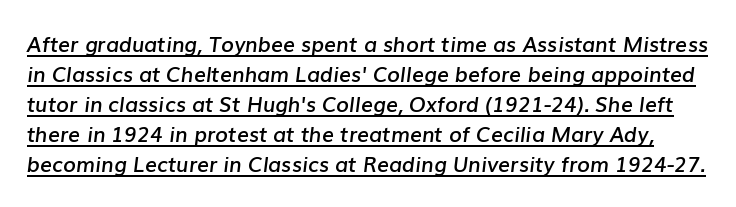
The image shows 21 px text type, italic (leaning right); set normal line spacing (1.43x), normal letter spacing, underlined.
